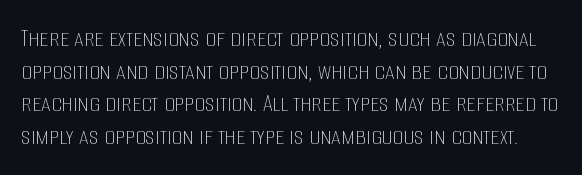
{"italic": "no", "bold": "no", "underline": "no", "line_spacing_ratio": 1.21, "letter_spacing": "normal", "letter_spacing_em": 0.0, "glyph_px": 27}
